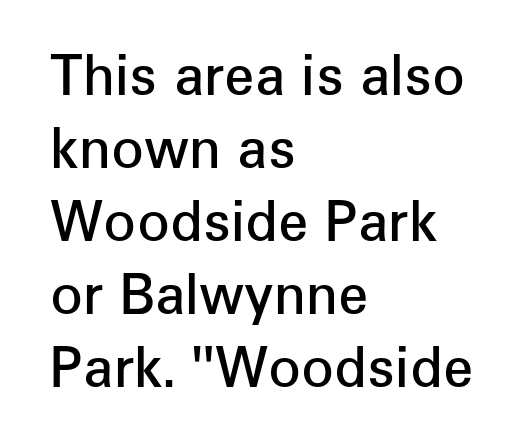
Q: Is the text bold? A: Semi-bold.
Q: Is the text italic (slanted)? A: No, it is upright.
Q: Is the typeface a serif or a sans-serif typeface? A: Sans-serif.
Q: Is the text underlined? A: No.
Q: How is the paragraph aligned? A: Left-aligned.
Q: Is the spacing between letters normal or unusually wide? A: Normal.
Q: Is the spacing between lines tight, normal or loose? A: Normal.
Q: Width (condensed, normal, or wide)? A: Normal.
Q: Stroke contrast? A: Low.
Q: x-height? A: Medium.
Q: Monospaced? A: No.
